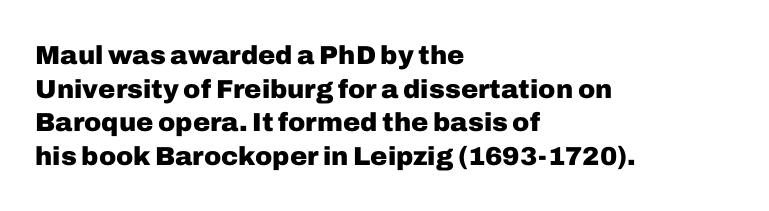
{"italic": "no", "bold": "yes", "underline": "no", "align": "left", "line_spacing": "normal", "line_spacing_ratio": 1.29, "letter_spacing": "normal", "letter_spacing_em": 0.0, "glyph_px": 26}
